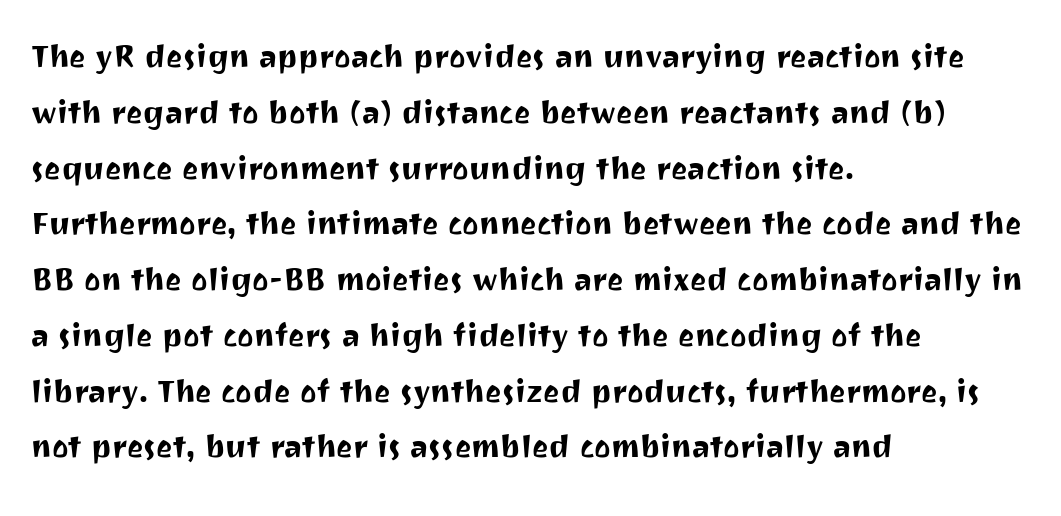
{"serif": "no", "italic": "no", "width": "normal", "stroke_contrast": "medium", "x_height": "medium", "monospaced": "no", "underline": "no", "align": "left", "line_spacing": "normal", "line_spacing_ratio": 1.43, "letter_spacing": "normal", "letter_spacing_em": 0.0, "glyph_px": 39}
